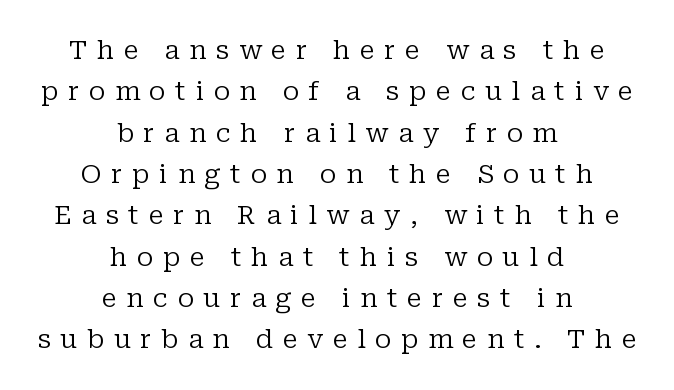
{"italic": "no", "bold": "no", "underline": "no", "align": "center", "line_spacing": "normal", "line_spacing_ratio": 1.59, "letter_spacing": "wide", "letter_spacing_em": 0.37, "glyph_px": 26}
